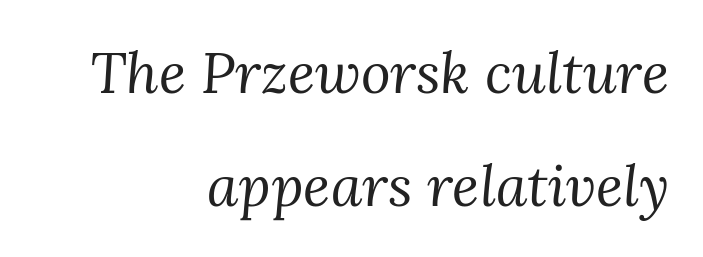
{"serif": "yes", "italic": "yes", "lean": "right", "slant_degrees": 3, "bold": "no", "weight": "regular", "width": "normal", "stroke_contrast": "medium", "x_height": "medium", "monospaced": "no", "underline": "no", "align": "right", "line_spacing": "loose", "line_spacing_ratio": 1.99, "letter_spacing": "normal", "letter_spacing_em": 0.0, "glyph_px": 57}
